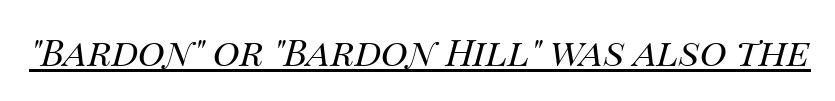
{"italic": "yes", "lean": "right", "slant_degrees": 14, "bold": "no", "weight": "regular", "width": "normal", "stroke_contrast": "medium", "x_height": "large", "monospaced": "no", "underline": "yes", "letter_spacing": "normal", "letter_spacing_em": 0.0, "glyph_px": 37}
